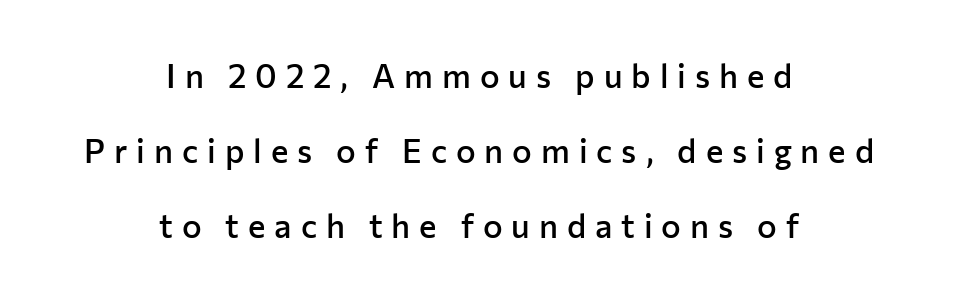
Q: Is the text bold? A: Semi-bold.
Q: Is the text italic (slanted)? A: No, it is upright.
Q: Is the typeface a serif or a sans-serif typeface? A: Sans-serif.
Q: Is the text underlined? A: No.
Q: How is the paragraph aligned? A: Centered.
Q: Is the spacing between letters normal or unusually wide? A: Unusually wide.
Q: Is the spacing between lines tight, normal or loose? A: Loose.
Q: Width (condensed, normal, or wide)? A: Normal.
Q: Stroke contrast? A: Low.
Q: x-height? A: Medium.
Q: Monospaced? A: No.
